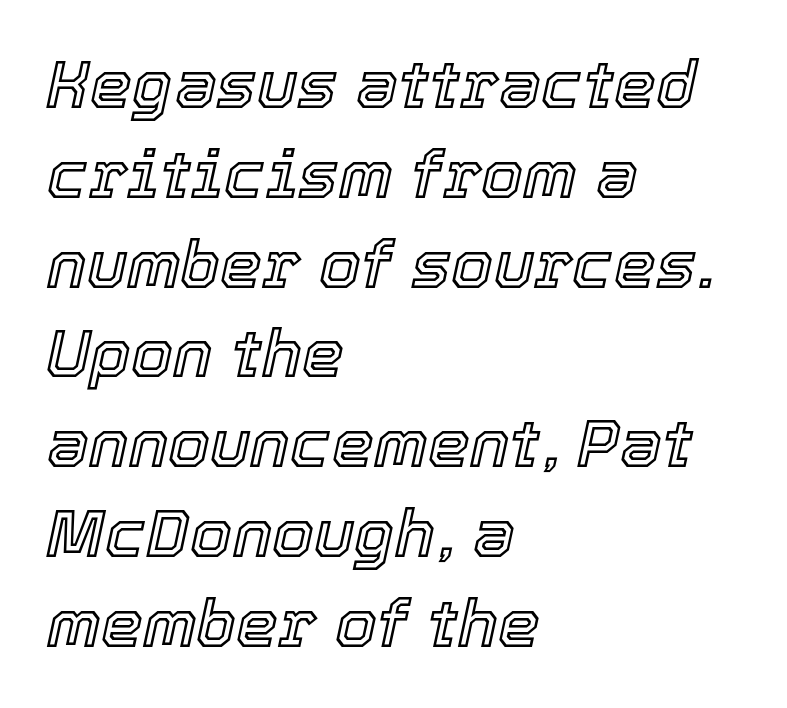
The image shows 67 px text type, italic (leaning right); set left-aligned, normal line spacing (1.34x), normal letter spacing, not underlined; a medium x-height.
